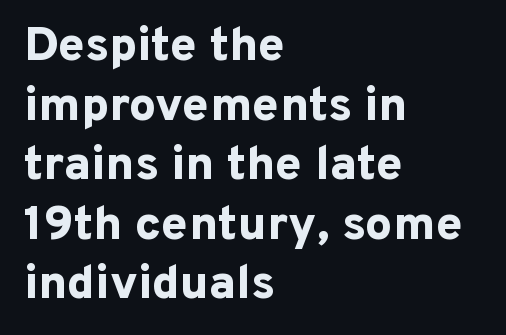
The lines in this sample share a left origin and differ only in where they stop. No italicization has been applied; the sample stays upright. Proportional: the letters do not fall into vertical columns. A full-strength bold gives these letters their thick strokes. Unmarked baselines from the first word to the last. What stands out about the letter spacing? Nothing — it is the standard amount.
